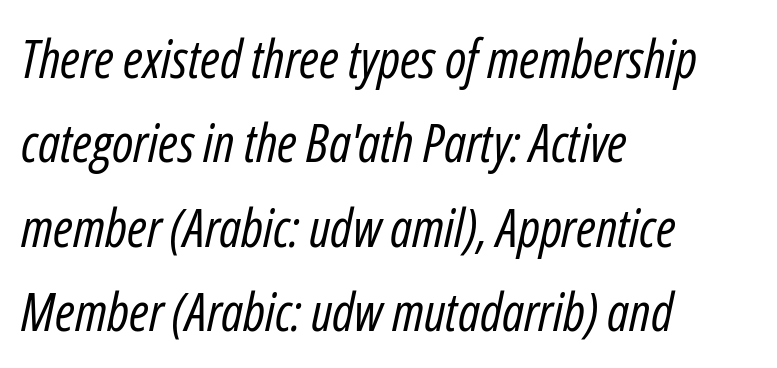
Q: Is the text bold? A: No.
Q: Is the text italic (slanted)? A: Yes, it leans right by about 12 degrees.
Q: Is the text underlined? A: No.
Q: How is the paragraph aligned? A: Left-aligned.
Q: Is the spacing between letters normal or unusually wide? A: Normal.
Q: Is the spacing between lines tight, normal or loose? A: Normal.
Q: Width (condensed, normal, or wide)? A: Condensed.
Q: Stroke contrast? A: Low.
Q: x-height? A: Medium.
Q: Monospaced? A: No.
